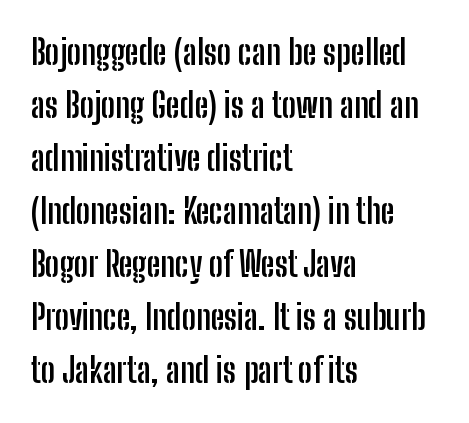
The image shows 34 px semibold, condensed sans-serif type, upright; set left-aligned, normal line spacing (1.56x), normal letter spacing, not underlined; low stroke contrast and a medium x-height.
